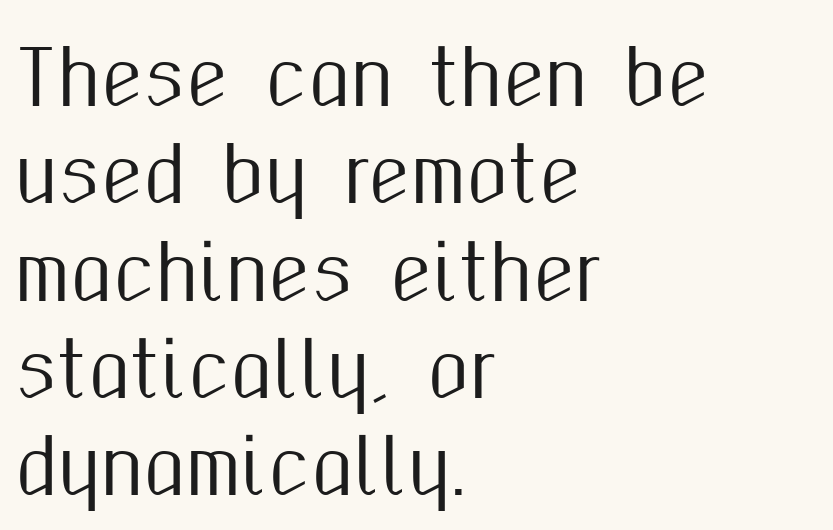
{"serif": "no", "italic": "no", "width": "condensed", "stroke_contrast": "medium", "x_height": "medium", "monospaced": "no", "underline": "no", "align": "left", "line_spacing": "normal", "line_spacing_ratio": 1.28, "letter_spacing": "normal", "letter_spacing_em": 0.0, "glyph_px": 76}
